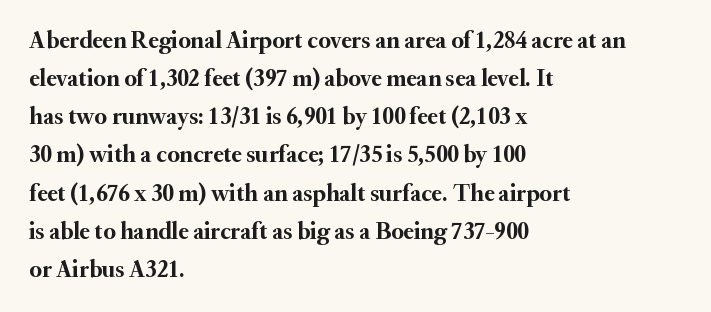
{"italic": "no", "bold": "yes", "underline": "no", "align": "left", "line_spacing": "normal", "line_spacing_ratio": 1.59, "letter_spacing": "normal", "letter_spacing_em": 0.0, "glyph_px": 24}
